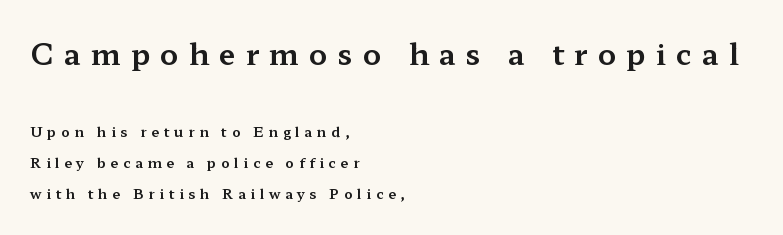
The image shows 30 px wide serif type, upright; set left-aligned, loose line spacing (2.21x), unusually wide letter spacing (+0.33 em), not underlined; the first (top) block is 2.14x larger; medium stroke contrast and a medium x-height.
